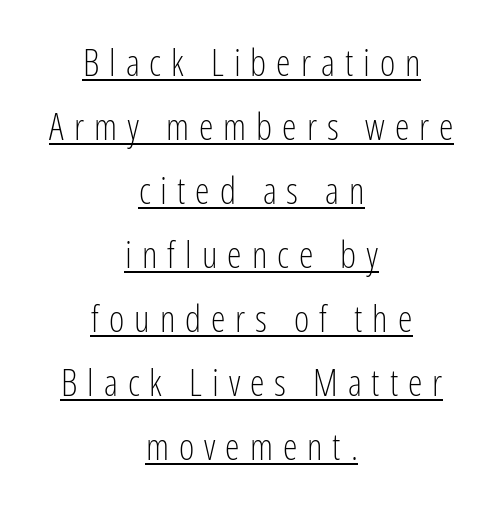
Ordinary non-slanted type is in use. Letter spacing: wide. No feet cap the strokes, marking this as sans-serif type. Caption: face not bold, strokes unweighted.
